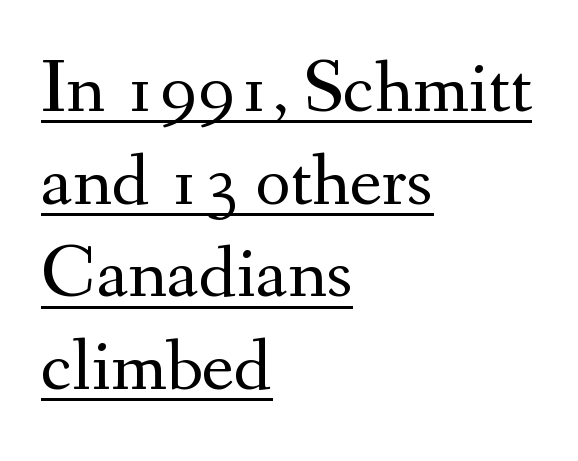
Q: Is the text bold? A: No.
Q: Is the text italic (slanted)? A: No, it is upright.
Q: Is the typeface a serif or a sans-serif typeface? A: Serif.
Q: Is the text underlined? A: Yes.
Q: How is the paragraph aligned? A: Left-aligned.
Q: Is the spacing between letters normal or unusually wide? A: Normal.
Q: Width (condensed, normal, or wide)? A: Normal.
Q: Stroke contrast? A: Medium.
Q: x-height? A: Small.
Q: Monospaced? A: No.
